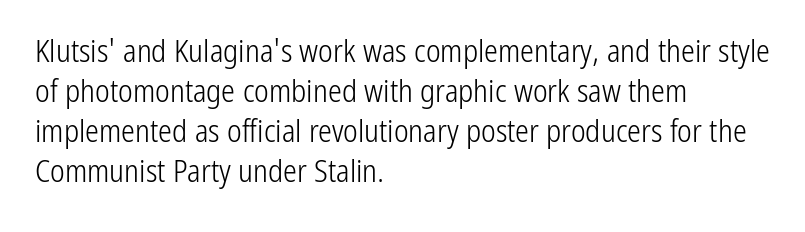
The image shows 31 px light, condensed sans-serif type, upright; set left-aligned, normal line spacing (1.29x), normal letter spacing, not underlined; low stroke contrast and a medium x-height.
